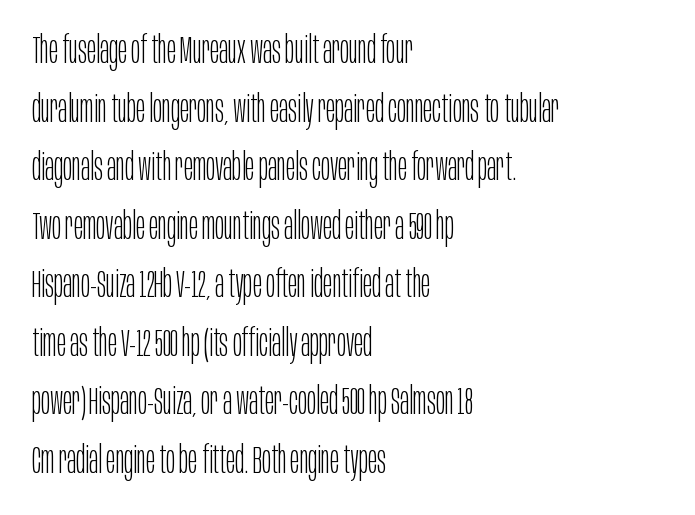
The image shows 38 px light, condensed sans-serif type, upright; set left-aligned, normal line spacing (1.54x), normal letter spacing, not underlined; low stroke contrast and a large x-height.
